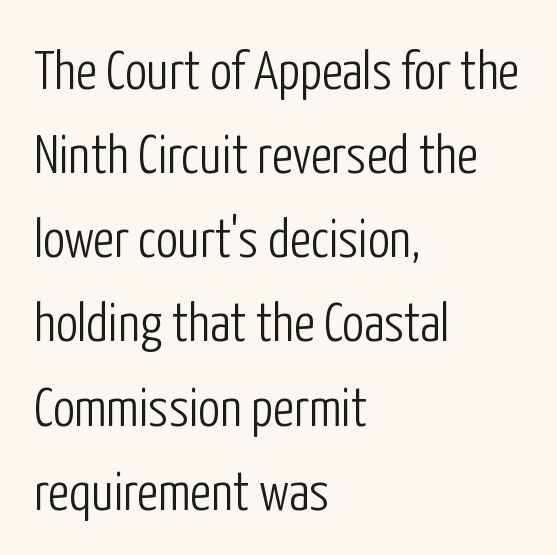
Q: Is the text bold? A: No.
Q: Is the text italic (slanted)? A: No, it is upright.
Q: Is the typeface a serif or a sans-serif typeface? A: Sans-serif.
Q: Is the text underlined? A: No.
Q: How is the paragraph aligned? A: Left-aligned.
Q: Is the spacing between letters normal or unusually wide? A: Normal.
Q: Is the spacing between lines tight, normal or loose? A: Normal.
Q: Width (condensed, normal, or wide)? A: Condensed.
Q: Stroke contrast? A: Low.
Q: x-height? A: Medium.
Q: Monospaced? A: No.
